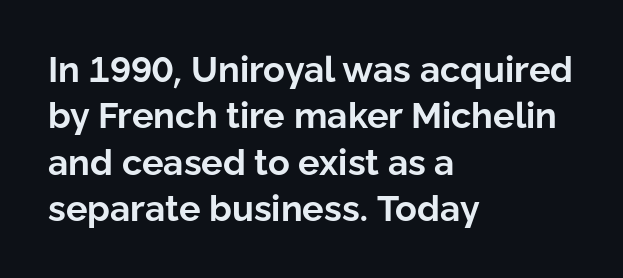
Observe the ordinary spacing: letters are neighbours, not strangers. Is there much room between lines? A standard amount, neither cramped nor airy. Do the letters lean? They stand straight. Only glyphs here, with clear space below each row. The lines in this sample share a left origin and differ only in where they stop. Letterform terminals end flat and unadorned throughout the passage.
